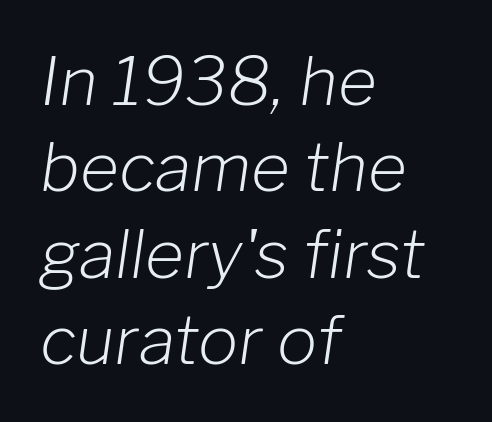
{"italic": "yes", "lean": "right", "slant_degrees": 8, "bold": "no", "weight": "light", "width": "normal", "stroke_contrast": "low", "x_height": "medium", "monospaced": "no", "underline": "no", "align": "left", "line_spacing": "normal", "line_spacing_ratio": 1.29, "letter_spacing": "normal", "letter_spacing_em": 0.0, "glyph_px": 67}
